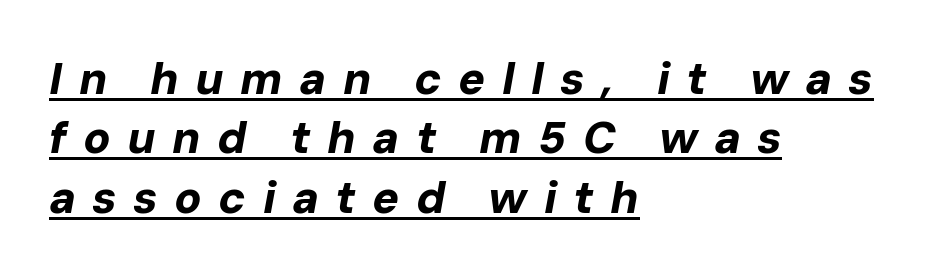
The specimen includes a rule beneath the text block's lines. Is the letter spacing exaggerated? Yes — the characters are pushed far apart. Slant detected: the letters are inclined. In terms of weight, the rendering is a true, heavy bold. In terms of leading, this rendering sits right in the middle.
